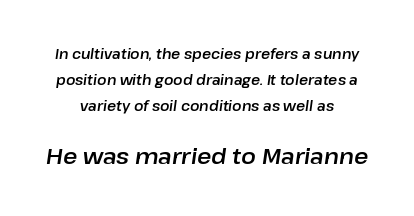
{"italic": "yes", "lean": "right", "slant_degrees": 8, "underline": "no", "line_spacing_ratio": 1.87, "letter_spacing": "normal", "letter_spacing_em": 0.0, "larger_block": "second", "size_ratio": 1.57, "glyph_px": 22}
